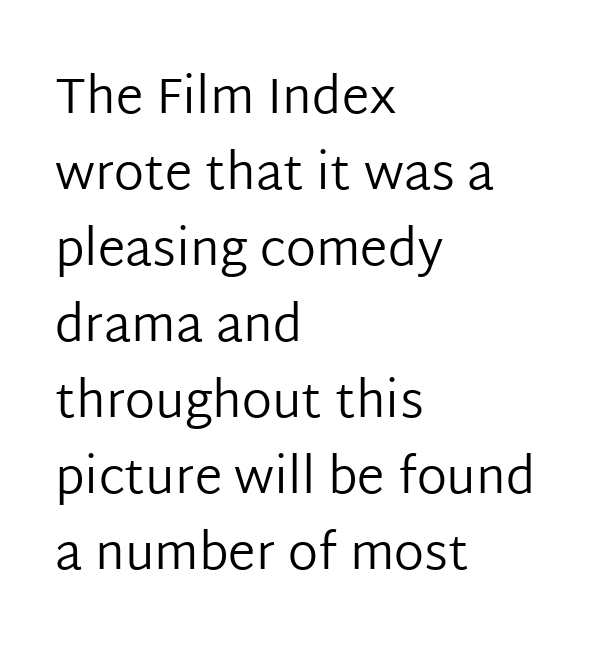
Q: Is the text bold? A: No.
Q: Is the text italic (slanted)? A: No, it is upright.
Q: Is the typeface a serif or a sans-serif typeface? A: Sans-serif.
Q: Is the text underlined? A: No.
Q: How is the paragraph aligned? A: Left-aligned.
Q: Is the spacing between letters normal or unusually wide? A: Normal.
Q: Is the spacing between lines tight, normal or loose? A: Normal.
Q: Width (condensed, normal, or wide)? A: Normal.
Q: Stroke contrast? A: Low.
Q: x-height? A: Medium.
Q: Monospaced? A: No.
